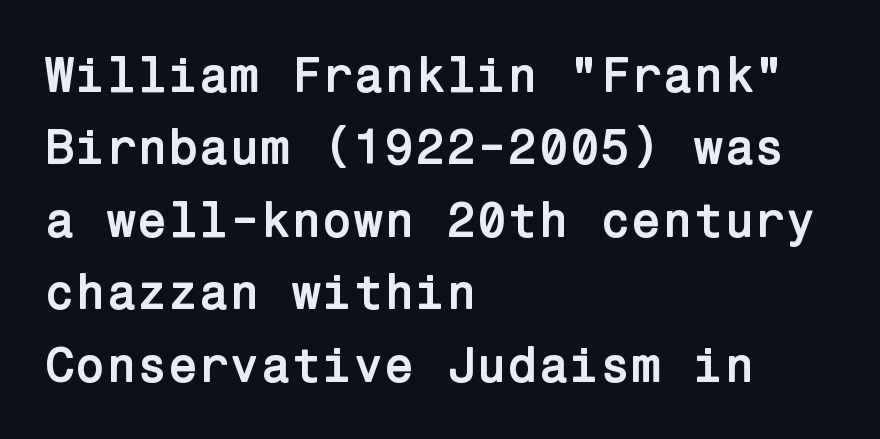
Q: Is the text bold? A: Yes.
Q: Is the text italic (slanted)? A: No, it is upright.
Q: Is the typeface a serif or a sans-serif typeface? A: Sans-serif.
Q: Is the text underlined? A: No.
Q: How is the paragraph aligned? A: Left-aligned.
Q: Is the spacing between letters normal or unusually wide? A: Normal.
Q: Is the spacing between lines tight, normal or loose? A: Normal.
Q: Width (condensed, normal, or wide)? A: Normal.
Q: Stroke contrast? A: Low.
Q: x-height? A: Medium.
